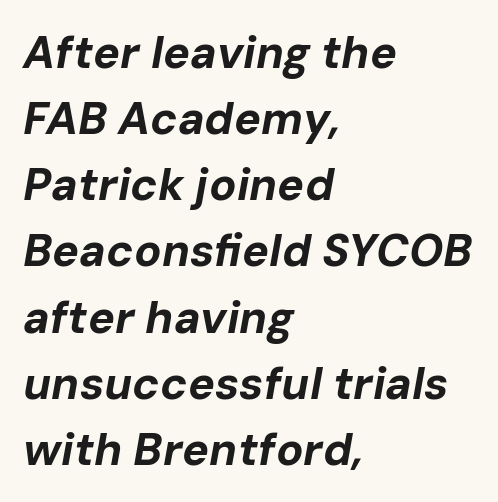
{"italic": "yes", "lean": "right", "slant_degrees": 10, "bold": "yes", "weight": "bold", "width": "normal", "stroke_contrast": "low", "x_height": "medium", "monospaced": "no", "underline": "no", "align": "left", "line_spacing": "normal", "line_spacing_ratio": 1.47, "letter_spacing": "normal", "letter_spacing_em": 0.0, "glyph_px": 45}
